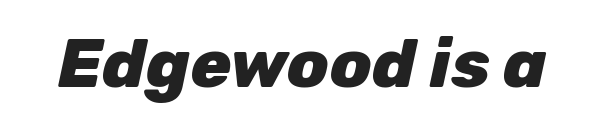
Q: Is the text bold? A: Yes.
Q: Is the text italic (slanted)? A: Yes, it leans right by about 12 degrees.
Q: Is the text underlined? A: No.
Q: Is the spacing between letters normal or unusually wide? A: Normal.
Q: Width (condensed, normal, or wide)? A: Normal.
Q: Stroke contrast? A: Low.
Q: x-height? A: Medium.
Q: Monospaced? A: No.
